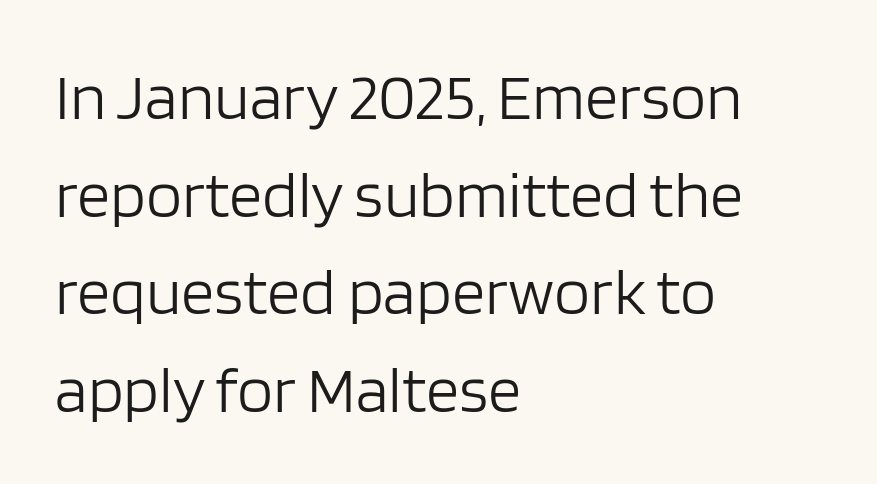
Q: Is the text bold? A: No.
Q: Is the text italic (slanted)? A: No, it is upright.
Q: Is the typeface a serif or a sans-serif typeface? A: Sans-serif.
Q: Is the text underlined? A: No.
Q: How is the paragraph aligned? A: Left-aligned.
Q: Is the spacing between letters normal or unusually wide? A: Normal.
Q: Is the spacing between lines tight, normal or loose? A: Normal.
Q: Width (condensed, normal, or wide)? A: Normal.
Q: Stroke contrast? A: Low.
Q: x-height? A: Large.
Q: Monospaced? A: No.
